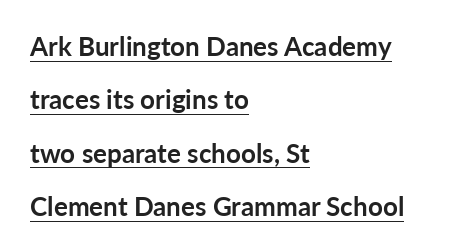
The image shows 26 px bold type, upright; set left-aligned, loose line spacing (2.05x), normal letter spacing, underlined.
